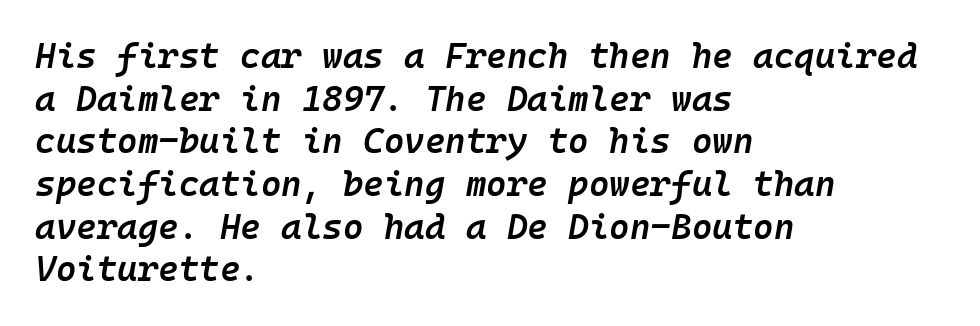
{"italic": "yes", "lean": "right", "slant_degrees": 10, "bold": "semi", "weight": "semibold", "width": "normal", "stroke_contrast": "low", "x_height": "medium", "monospaced": "yes", "underline": "no", "align": "left", "line_spacing_ratio": 1.22, "letter_spacing": "normal", "letter_spacing_em": 0.0, "glyph_px": 35}
